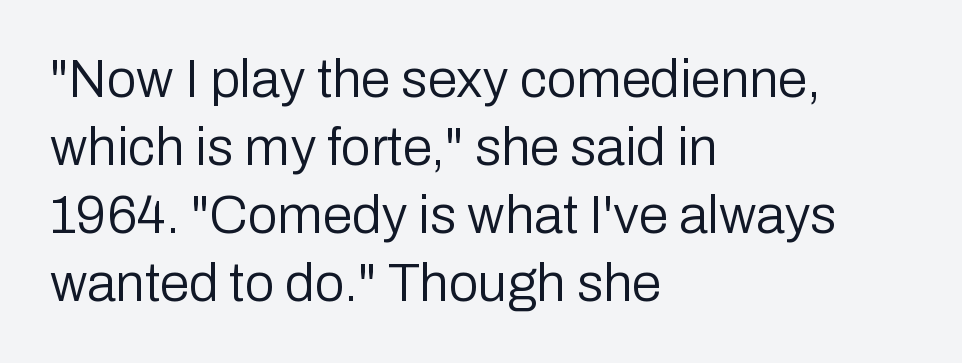
{"serif": "no", "italic": "no", "bold": "no", "weight": "regular", "width": "normal", "stroke_contrast": "low", "x_height": "medium", "monospaced": "no", "underline": "no", "align": "left", "line_spacing": "normal", "line_spacing_ratio": 1.28, "letter_spacing": "normal", "letter_spacing_em": 0.0, "glyph_px": 53}
